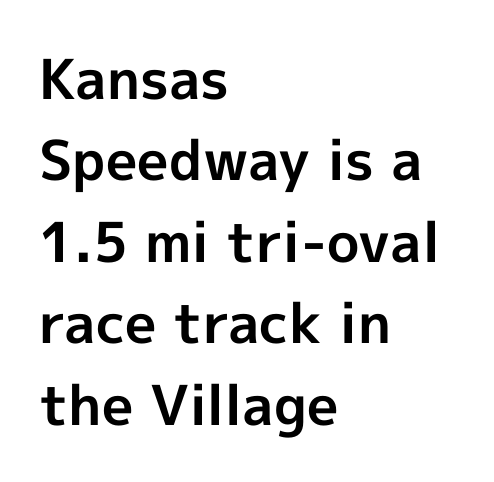
The passage is arranged the way most books set body copy — flush left. Look at the tracking — it's just the regular setting, nothing added. Honestly, there is no underline to notice here at all. Regarding serifs, this sample does without them.
